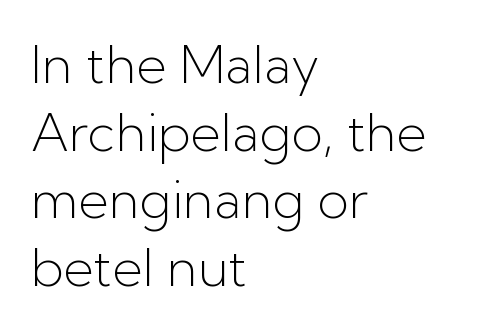
The image shows 52 px light sans-serif type, upright; set left-aligned, normal line spacing (1.3x), normal letter spacing, not underlined; low stroke contrast and a medium x-height.
